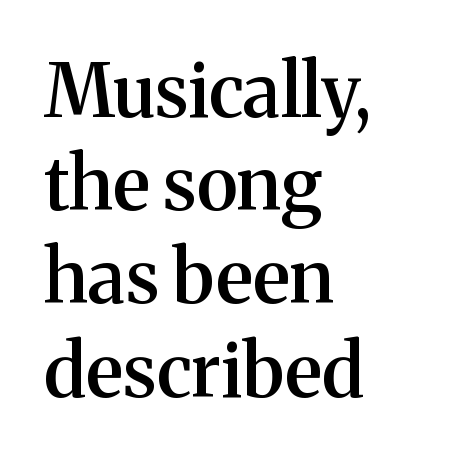
{"serif": "yes", "italic": "no", "bold": "semi", "weight": "semibold", "width": "normal", "stroke_contrast": "medium", "x_height": "medium", "monospaced": "no", "underline": "no", "align": "left", "line_spacing": "normal", "line_spacing_ratio": 1.26, "letter_spacing": "normal", "letter_spacing_em": 0.0, "glyph_px": 74}
